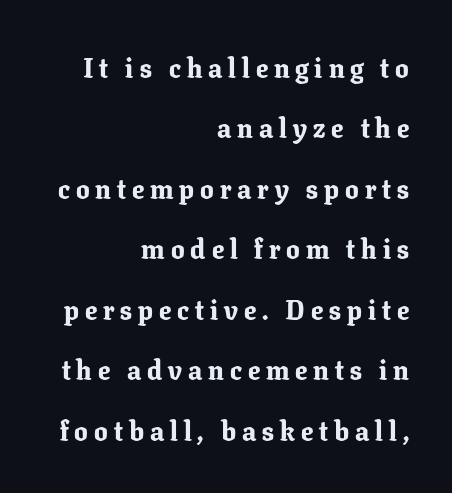
{"italic": "no", "bold": "yes", "underline": "no", "align": "right", "line_spacing": "loose", "line_spacing_ratio": 2.24, "letter_spacing": "wide", "letter_spacing_em": 0.22, "glyph_px": 27}
